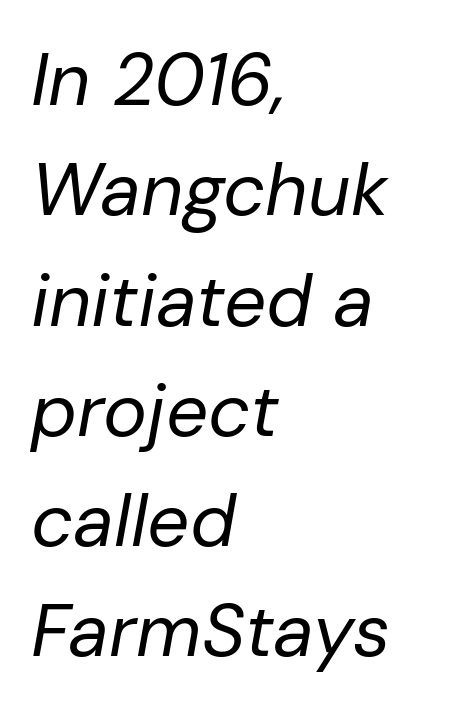
{"italic": "yes", "lean": "right", "slant_degrees": 10, "bold": "no", "weight": "regular", "width": "normal", "stroke_contrast": "low", "x_height": "medium", "monospaced": "no", "underline": "no", "align": "left", "line_spacing": "normal", "line_spacing_ratio": 1.49, "letter_spacing": "normal", "letter_spacing_em": 0.0, "glyph_px": 74}
